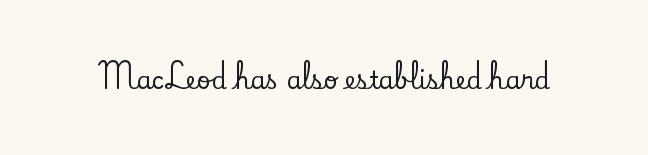
Q: Is the text italic (slanted)? A: No, it is upright.
Q: Is the text underlined? A: No.
Q: Is the spacing between letters normal or unusually wide? A: Normal.
